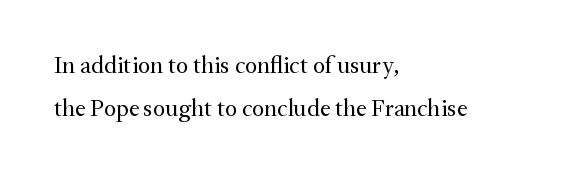
Between one letter and the next there's only the usual sliver of space. The strip under each line holds only bare page. No heavy texture on the line: the type isn't bold. This is roman type, the default non-slanted kind. A student would call this left alignment; a typographer would say flush left, rag right.
